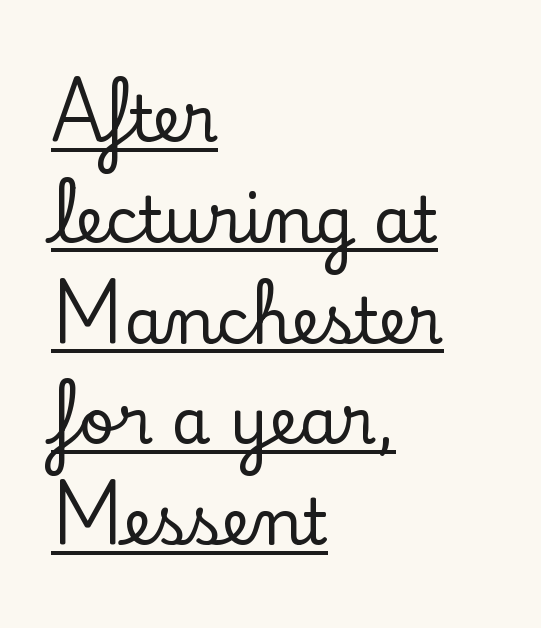
Q: Is the text italic (slanted)? A: No, it is upright.
Q: Is the text underlined? A: Yes.
Q: How is the paragraph aligned? A: Left-aligned.
Q: Is the spacing between letters normal or unusually wide? A: Normal.
Q: Is the spacing between lines tight, normal or loose? A: Normal.
Q: Width (condensed, normal, or wide)? A: Normal.
Q: Stroke contrast? A: Low.
Q: x-height? A: Small.
Q: Monospaced? A: No.
